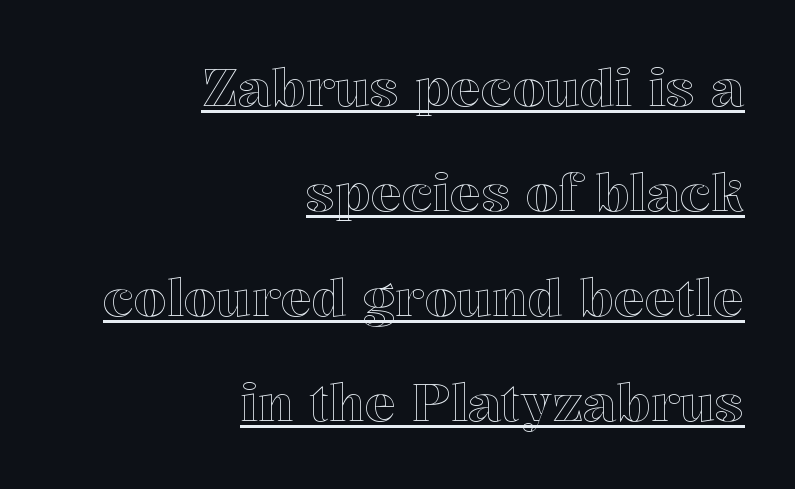
{"italic": "no", "width": "normal", "x_height": "medium", "monospaced": "no", "underline": "yes", "align": "right", "line_spacing": "loose", "line_spacing_ratio": 2.02, "letter_spacing": "normal", "letter_spacing_em": 0.0, "glyph_px": 52}
